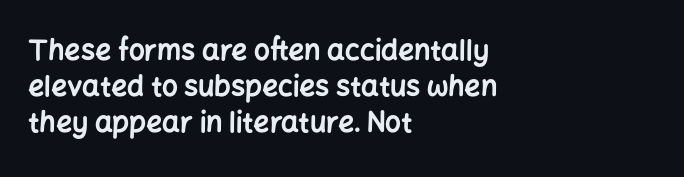
Note the varied advance widths — an 'i' is clearly narrower than an 'm'. Where is the straight margin? On the left. The specimen reads as upright at a glance. Clear beneath every line of the passage.
